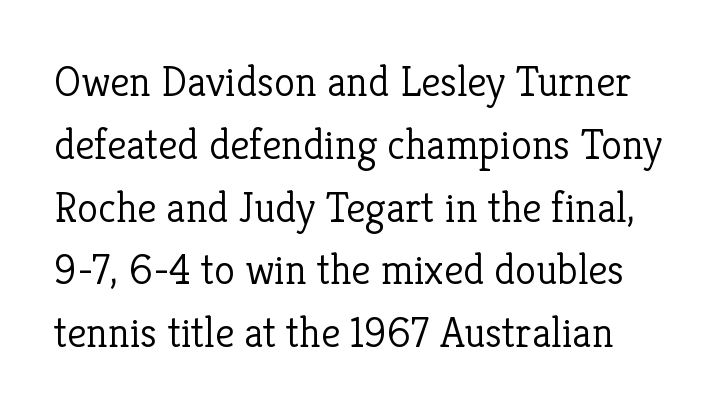
Q: Is the text bold? A: No.
Q: Is the text italic (slanted)? A: No, it is upright.
Q: Is the typeface a serif or a sans-serif typeface? A: Serif.
Q: Is the text underlined? A: No.
Q: Is the spacing between letters normal or unusually wide? A: Normal.
Q: Is the spacing between lines tight, normal or loose? A: Normal.
Q: Width (condensed, normal, or wide)? A: Normal.
Q: Stroke contrast? A: Low.
Q: x-height? A: Medium.
Q: Monospaced? A: No.
